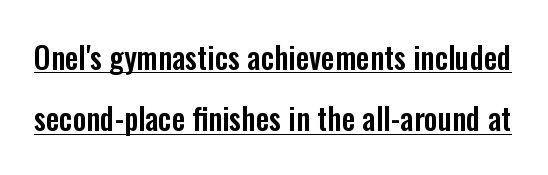
The image shows 30 px condensed sans-serif type, upright; set loose line spacing (2.04x), normal letter spacing, underlined; low stroke contrast and a medium x-height.
